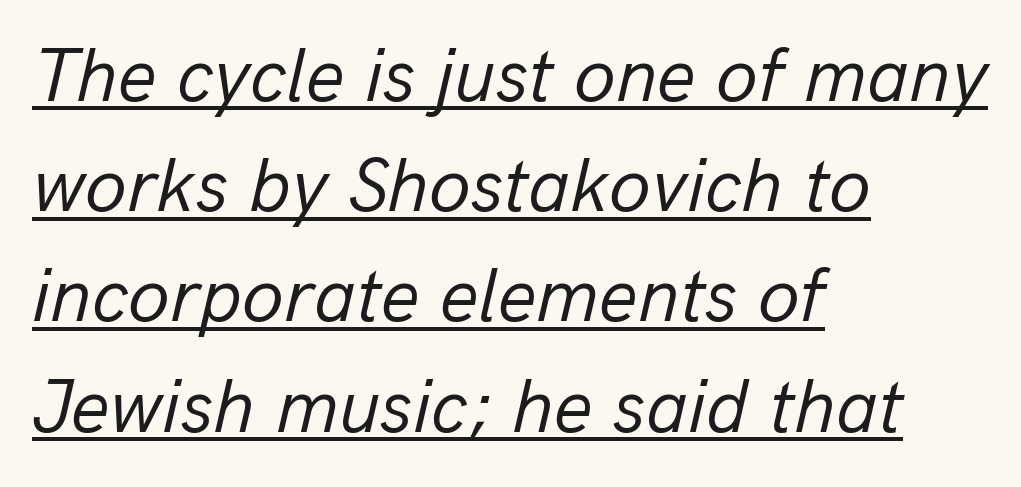
Look at the tracking — it's just the regular setting, nothing added. This rendering features underlined lettering. Heft: none added — not bold. These lines were composed using italics.
